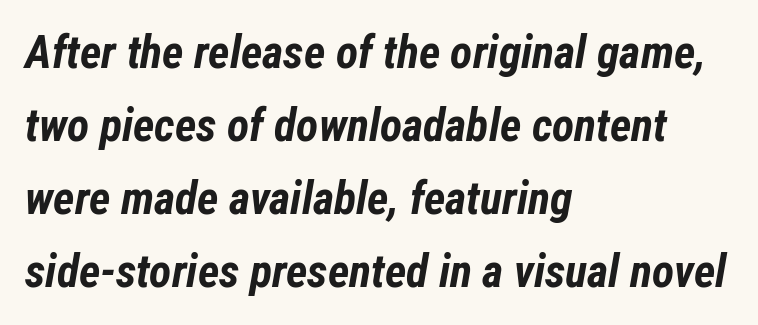
Q: Is the text bold? A: Yes.
Q: Is the text italic (slanted)? A: Yes, it leans right by about 12 degrees.
Q: Is the text underlined? A: No.
Q: How is the paragraph aligned? A: Left-aligned.
Q: Is the spacing between letters normal or unusually wide? A: Normal.
Q: Is the spacing between lines tight, normal or loose? A: Normal.
Q: Width (condensed, normal, or wide)? A: Condensed.
Q: Stroke contrast? A: Low.
Q: x-height? A: Medium.
Q: Monospaced? A: No.
